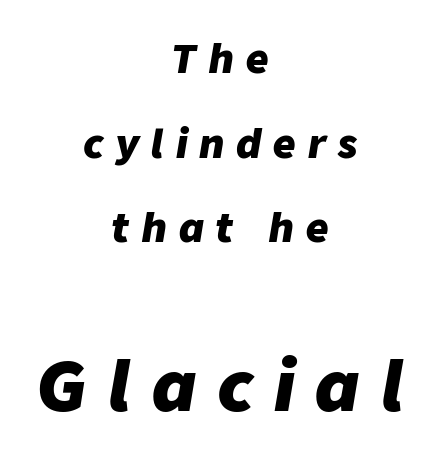
Tracking value appears strongly positive — letters spread wide. Compare the two chunks: the lower has the greater cap height. Summary of vertical rhythm: relaxed, with wide interline spacing. It's the slanting kind of type.
